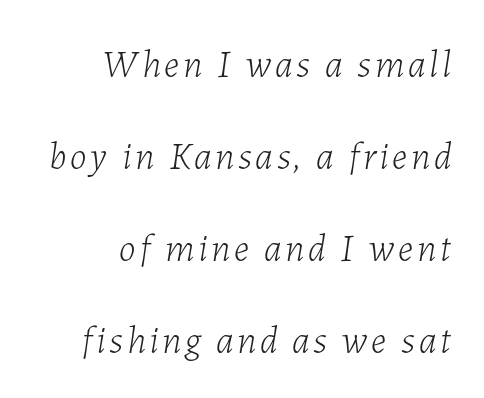
These lines are rendered in a variable-pitch font. The whole block is typeset with a tilt. Regarding leading, the lines here are spaced well apart. The passage shown is not bold in any degree. Only glyphs here, with clear space below each row.
